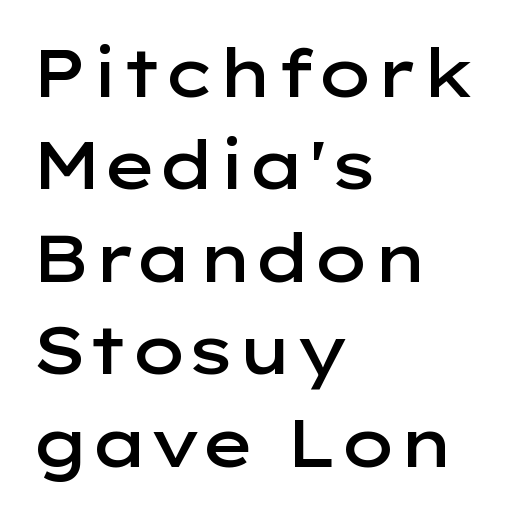
Casual observation: everything's shoved over to the left. Quick note: not italic, upright. This rendering features lettering with no underline. Interline gaps are of average width in this sample. Nothing sits at the stroke ends, so this counts as sans-serif.
